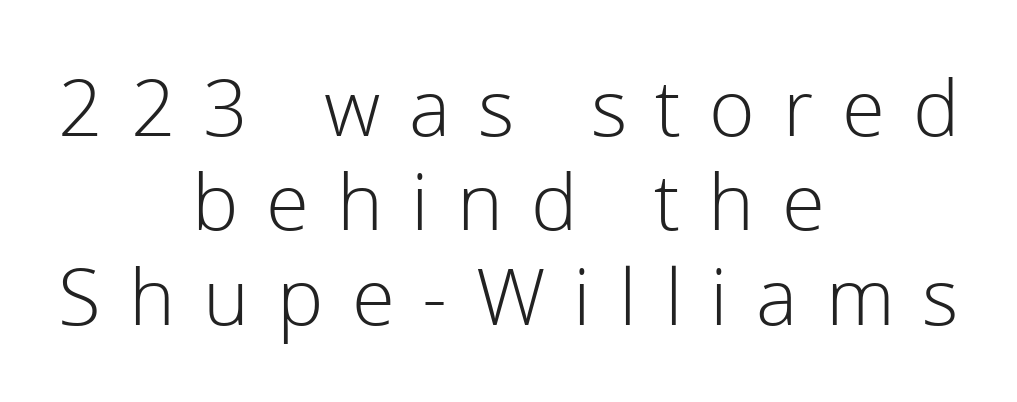
Q: Is the text bold? A: No.
Q: Is the text italic (slanted)? A: No, it is upright.
Q: Is the typeface a serif or a sans-serif typeface? A: Sans-serif.
Q: Is the text underlined? A: No.
Q: How is the paragraph aligned? A: Centered.
Q: Is the spacing between letters normal or unusually wide? A: Unusually wide.
Q: Width (condensed, normal, or wide)? A: Normal.
Q: Stroke contrast? A: Low.
Q: x-height? A: Medium.
Q: Monospaced? A: No.
